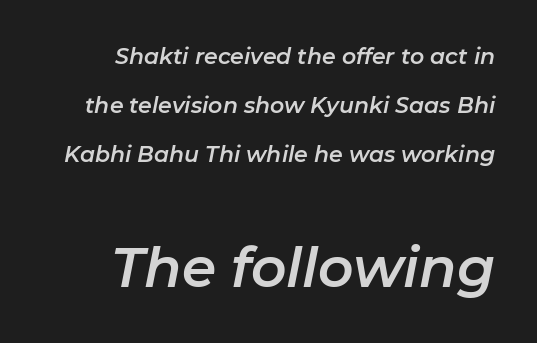
Check under the words: just untouched page. Looks like regular typesetting: each glyph gets only the width it needs. The passage shown begins with its smaller block and ends with its larger one. Is there much room between lines? Yes — plenty of vertical air separates them. The compositor pushed each line to the right boundary. Designer's note — italics engaged.
